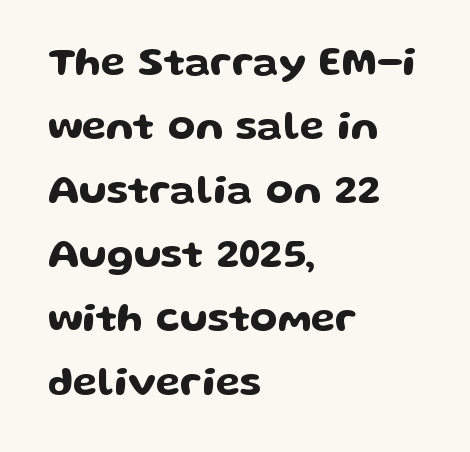
Classification — sans serif. The letterforms sit shoulder to shoulder at normal distance. The space between consecutive lines is moderate. A typesetter would mark this as roman, not italic.
